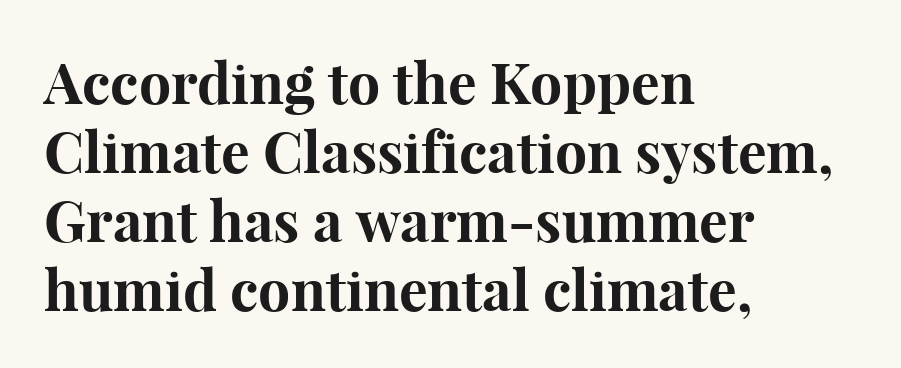
Q: Is the text bold? A: Yes.
Q: Is the text italic (slanted)? A: No, it is upright.
Q: Is the typeface a serif or a sans-serif typeface? A: Serif.
Q: Is the text underlined? A: No.
Q: How is the paragraph aligned? A: Left-aligned.
Q: Is the spacing between letters normal or unusually wide? A: Normal.
Q: Width (condensed, normal, or wide)? A: Normal.
Q: Stroke contrast? A: High.
Q: x-height? A: Medium.
Q: Monospaced? A: No.
